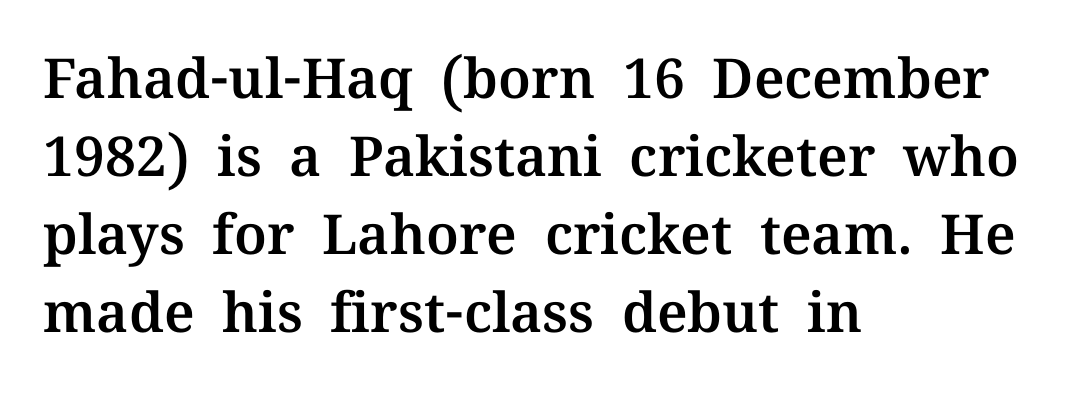
Q: Is the text italic (slanted)? A: No, it is upright.
Q: Is the typeface a serif or a sans-serif typeface? A: Serif.
Q: Is the text underlined? A: No.
Q: How is the paragraph aligned? A: Left-aligned.
Q: Is the spacing between letters normal or unusually wide? A: Normal.
Q: Is the spacing between lines tight, normal or loose? A: Normal.
Q: Width (condensed, normal, or wide)? A: Normal.
Q: Stroke contrast? A: Medium.
Q: x-height? A: Medium.
Q: Monospaced? A: No.
